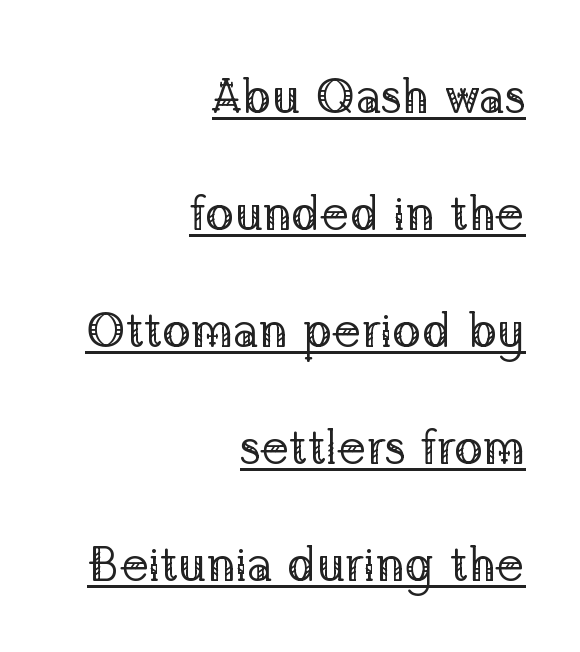
Q: Is the text bold? A: No.
Q: Is the text italic (slanted)? A: No, it is upright.
Q: Is the typeface a serif or a sans-serif typeface? A: Serif.
Q: Is the text underlined? A: Yes.
Q: How is the paragraph aligned? A: Right-aligned.
Q: Is the spacing between letters normal or unusually wide? A: Normal.
Q: Is the spacing between lines tight, normal or loose? A: Loose.
Q: Width (condensed, normal, or wide)? A: Normal.
Q: Stroke contrast? A: Low.
Q: x-height? A: Medium.
Q: Monospaced? A: No.
